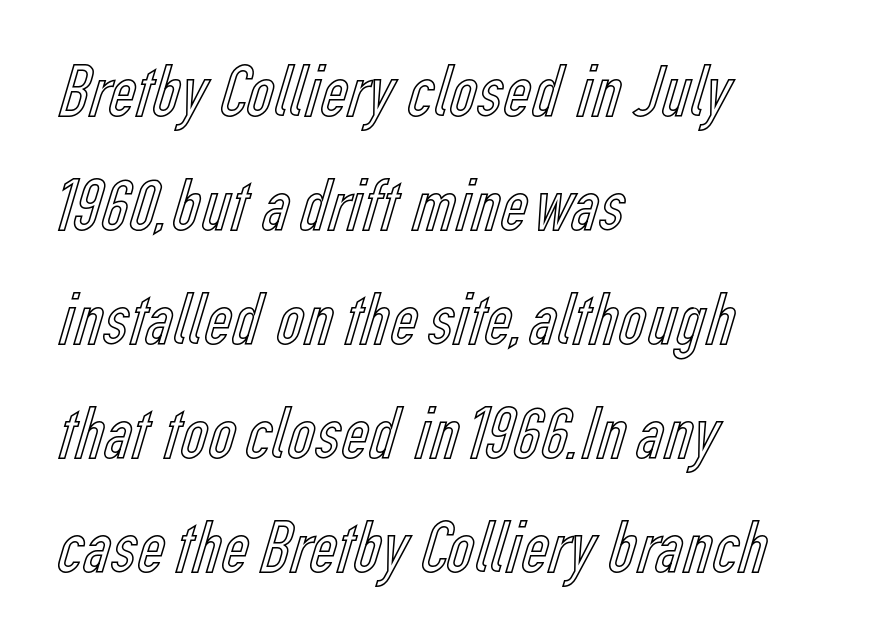
Vertically, the passage feels balanced, rows spaced as you'd expect. Does extra space separate the letters? No, they use regular spacing. Descender tails drop into unmarked territory. Visually the block forms a straight wall on the left and a jagged coastline on the right.
